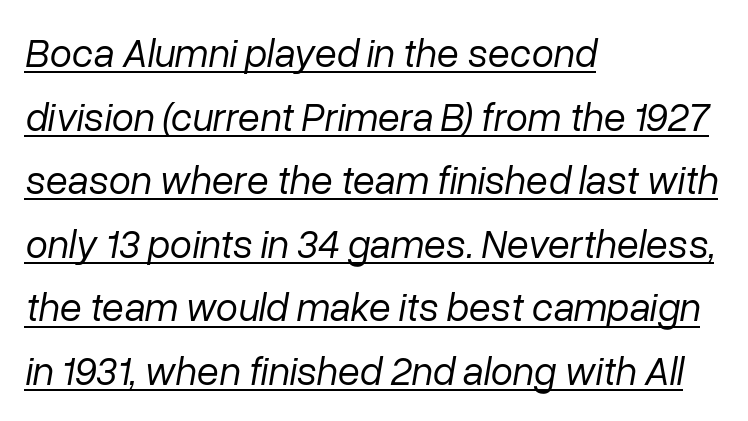
Q: Is the text bold? A: No.
Q: Is the text italic (slanted)? A: Yes, it leans right by about 10 degrees.
Q: Is the text underlined? A: Yes.
Q: How is the paragraph aligned? A: Left-aligned.
Q: Is the spacing between letters normal or unusually wide? A: Normal.
Q: Is the spacing between lines tight, normal or loose? A: Normal.
Q: Width (condensed, normal, or wide)? A: Normal.
Q: Stroke contrast? A: Low.
Q: x-height? A: Medium.
Q: Monospaced? A: No.
